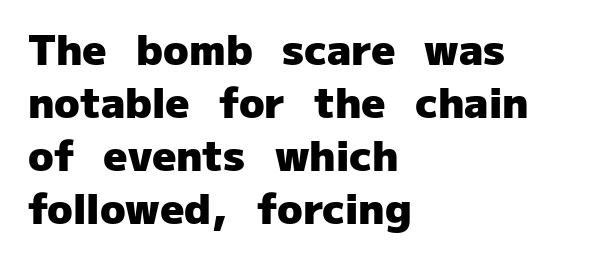
The image shows 42 px heavy sans-serif type, upright; set left-aligned, normal line spacing (1.26x), normal letter spacing, not underlined; low stroke contrast and a medium x-height.
